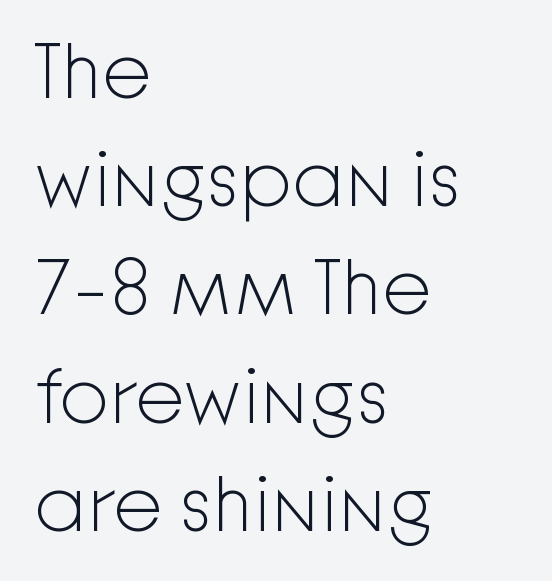
Q: Is the text bold? A: No.
Q: Is the text italic (slanted)? A: No, it is upright.
Q: Is the typeface a serif or a sans-serif typeface? A: Sans-serif.
Q: Is the text underlined? A: No.
Q: How is the paragraph aligned? A: Left-aligned.
Q: Is the spacing between letters normal or unusually wide? A: Normal.
Q: Is the spacing between lines tight, normal or loose? A: Normal.
Q: Width (condensed, normal, or wide)? A: Normal.
Q: Stroke contrast? A: Low.
Q: x-height? A: Medium.
Q: Monospaced? A: No.
